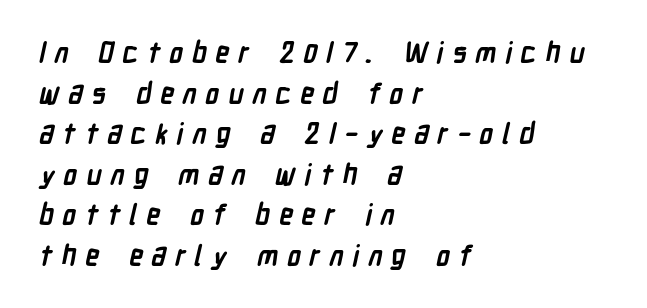
{"serif": "no", "bold": "yes", "weight": "semibold", "width": "condensed", "stroke_contrast": "low", "x_height": "medium", "monospaced": "no", "underline": "no", "align": "left", "line_spacing": "normal", "line_spacing_ratio": 1.45, "letter_spacing": "wide", "letter_spacing_em": 0.31, "glyph_px": 28}
